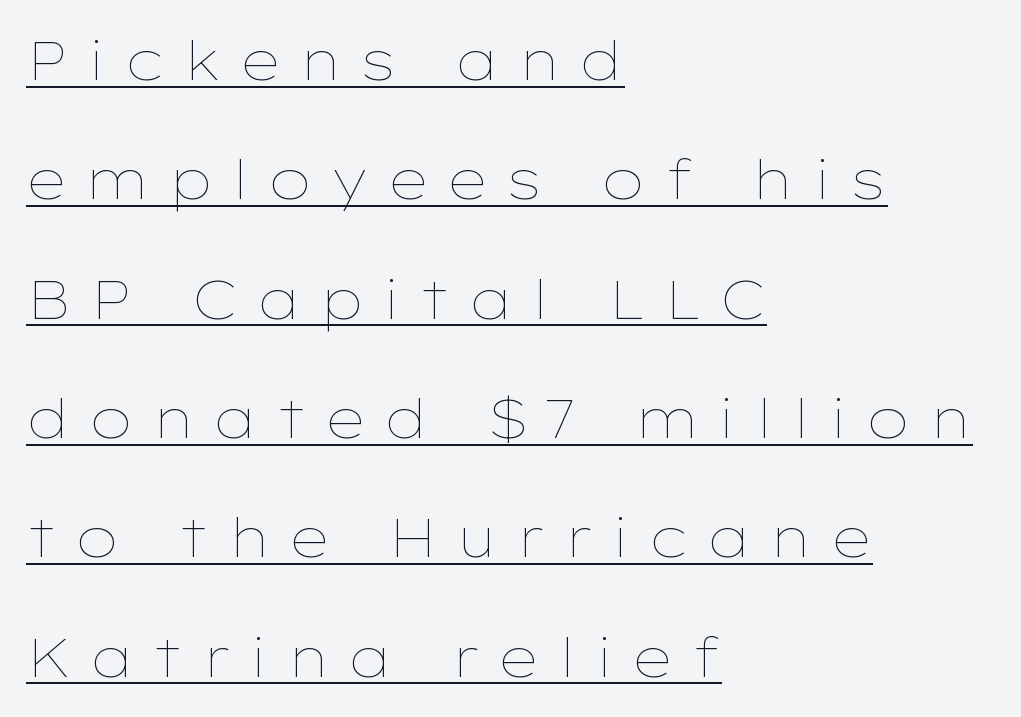
{"italic": "no", "bold": "no", "weight": "thin", "width": "wide", "stroke_contrast": "low", "x_height": "medium", "monospaced": "no", "underline": "yes", "align": "left", "line_spacing": "loose", "line_spacing_ratio": 2.21, "letter_spacing": "wide", "letter_spacing_em": 0.33, "glyph_px": 54}
